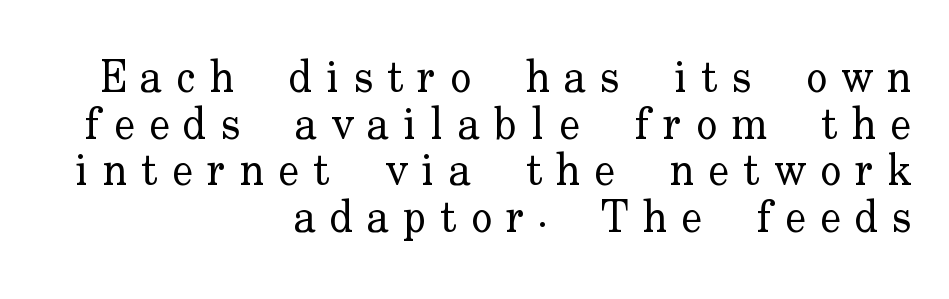
Line spacing here is tight. Underline: absent. Bold? No — there's no thickening of the strokes. In CSS terms this would be text-align: right. Tall strokes in this sample are plumb rather than angled. Glyph-to-glyph distance is far greater than everyday printed text.
